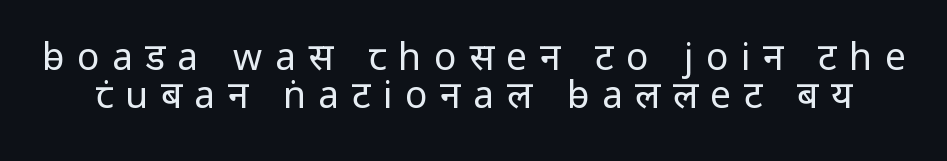
Plain, unruled lines of type. The vertical gap from one line to the next is small. There is plenty of visible air inserted between adjacent glyphs. Varying glyph widths throughout — classic text-font behaviour. Weight: not bold — regular or lighter.
